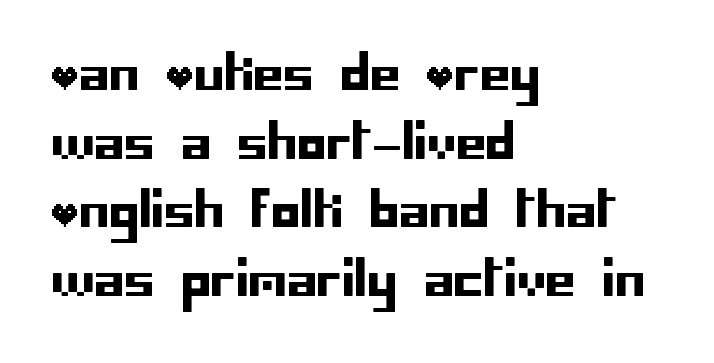
Q: Is the text italic (slanted)? A: No, it is upright.
Q: Is the typeface a serif or a sans-serif typeface? A: Sans-serif.
Q: Is the text underlined? A: No.
Q: How is the paragraph aligned? A: Left-aligned.
Q: Is the spacing between letters normal or unusually wide? A: Normal.
Q: Is the spacing between lines tight, normal or loose? A: Normal.
Q: Width (condensed, normal, or wide)? A: Normal.
Q: Stroke contrast? A: Low.
Q: x-height? A: Large.
